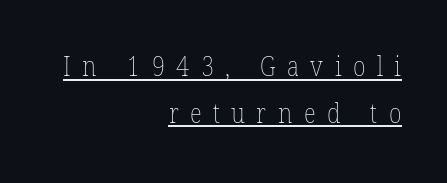
Q: Is the text bold? A: No.
Q: Is the text italic (slanted)? A: No, it is upright.
Q: Is the text underlined? A: Yes.
Q: How is the paragraph aligned? A: Right-aligned.
Q: Is the spacing between letters normal or unusually wide? A: Unusually wide.
Q: Is the spacing between lines tight, normal or loose? A: Normal.
Q: Width (condensed, normal, or wide)? A: Condensed.
Q: Stroke contrast? A: Low.
Q: x-height? A: Medium.
Q: Monospaced? A: No.
